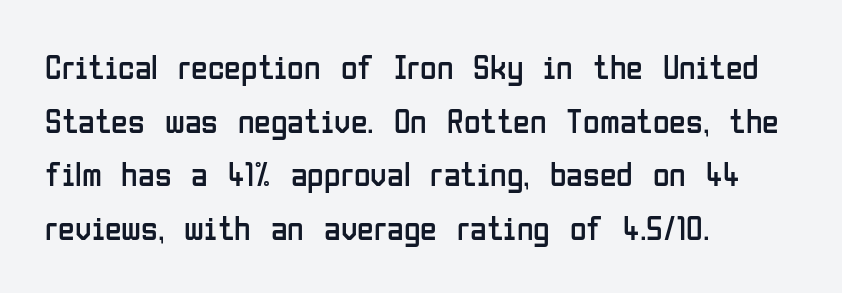
The image shows 34 px regular-weight, condensed sans-serif type, upright; set left-aligned, normal line spacing (1.58x), normal letter spacing, not underlined; low stroke contrast and a medium x-height.
